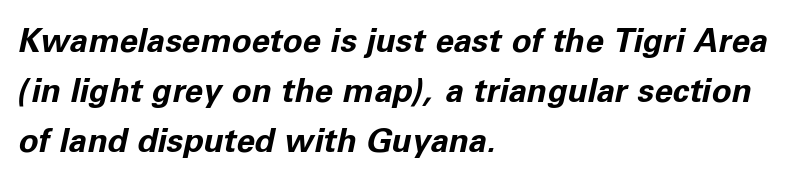
Students, this is bold: see how much ink each stroke carries. Underlining? Definitely not there. The line-height multiplier appears to be the usual default. What stands out about the letter spacing? Nothing — it is the standard amount.
